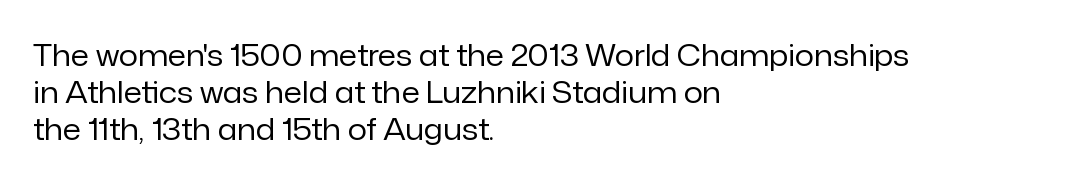
Descender tails drop into unmarked territory. The rendering shows plain stroke endings on the letterforms — a sans-serif design. Weight class: somewhere from thin through regular. No italicization has been applied; the sample stays upright.
